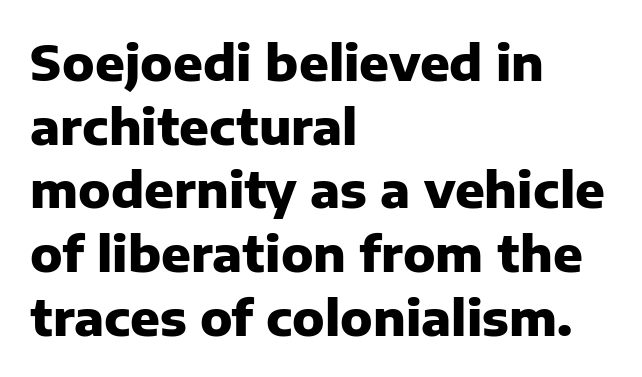
Rows of type keep a routine distance in the vertical direction. You could not count columns in this text — the font is proportionally spaced. You can tell it's not italic because the verticals are truly vertical. Underline: absent.
